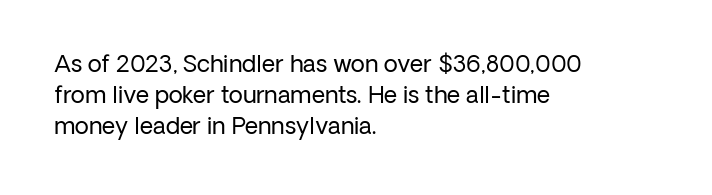
{"italic": "no", "bold": "no", "underline": "no", "align": "left", "line_spacing": "normal", "line_spacing_ratio": 1.35, "letter_spacing": "normal", "letter_spacing_em": 0.0, "glyph_px": 23}
